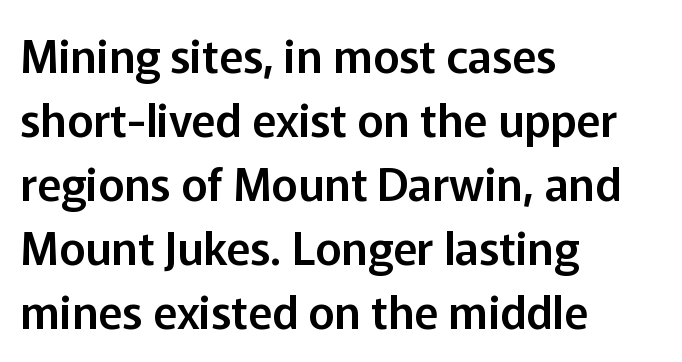
{"serif": "no", "italic": "no", "width": "normal", "stroke_contrast": "low", "x_height": "medium", "monospaced": "no", "underline": "no", "align": "left", "line_spacing": "normal", "line_spacing_ratio": 1.42, "letter_spacing": "normal", "letter_spacing_em": 0.0, "glyph_px": 45}
